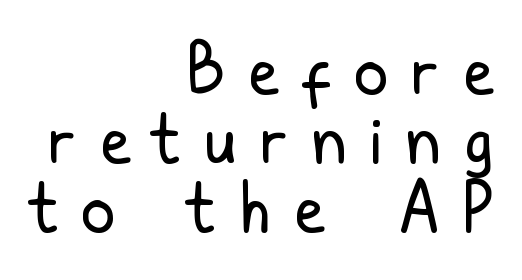
Q: Is the text bold? A: No.
Q: Is the text italic (slanted)? A: No, it is upright.
Q: Is the typeface a serif or a sans-serif typeface? A: Sans-serif.
Q: Is the text underlined? A: No.
Q: How is the paragraph aligned? A: Right-aligned.
Q: Is the spacing between letters normal or unusually wide? A: Unusually wide.
Q: Is the spacing between lines tight, normal or loose? A: Tight.
Q: Width (condensed, normal, or wide)? A: Condensed.
Q: Stroke contrast? A: Low.
Q: x-height? A: Medium.
Q: Monospaced? A: No.
